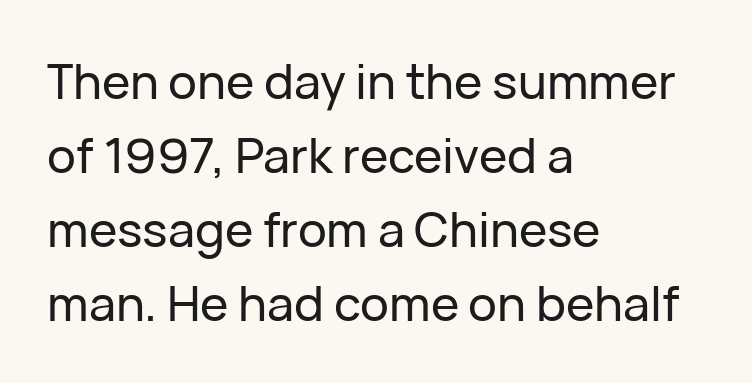
Tracking value appears to be zero — textbook default spacing. The face used here is proportionally spaced, like ordinary book or web type. The text block is weighted toward the left margin, trailing off unevenly rightward. How would I describe the line gaps? Plain and ordinary.
